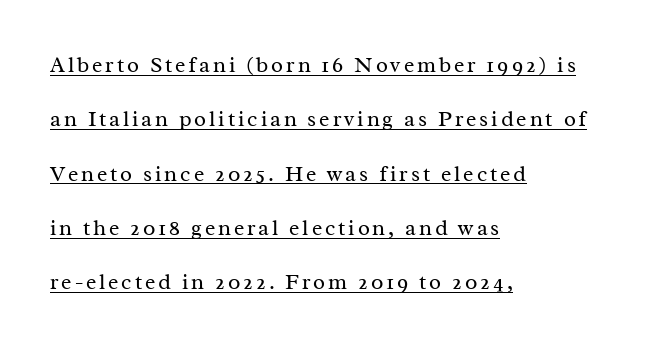
{"italic": "no", "bold": "no", "underline": "yes", "align": "left", "line_spacing": "loose", "line_spacing_ratio": 2.47, "glyph_px": 22}
